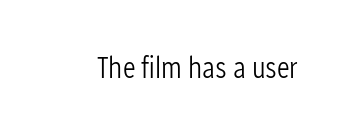
The image shows 30 px light, condensed sans-serif type, upright; set normal letter spacing, not underlined; low stroke contrast and a medium x-height.
